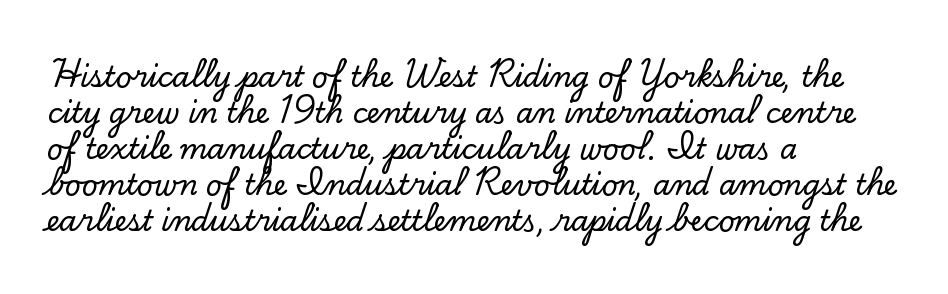
Q: Is the text italic (slanted)? A: Yes.
Q: Is the typeface a serif or a sans-serif typeface? A: Serif.
Q: Is the text underlined? A: No.
Q: How is the paragraph aligned? A: Left-aligned.
Q: Is the spacing between letters normal or unusually wide? A: Normal.
Q: Is the spacing between lines tight, normal or loose? A: Normal.
Q: Width (condensed, normal, or wide)? A: Normal.
Q: Stroke contrast? A: Low.
Q: x-height? A: Small.
Q: Monospaced? A: No.
